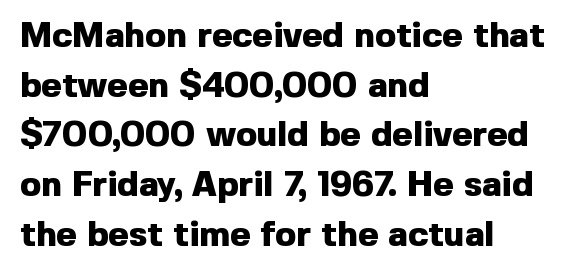
Q: Is the text bold? A: Yes.
Q: Is the text italic (slanted)? A: No, it is upright.
Q: Is the typeface a serif or a sans-serif typeface? A: Sans-serif.
Q: Is the text underlined? A: No.
Q: How is the paragraph aligned? A: Left-aligned.
Q: Is the spacing between letters normal or unusually wide? A: Normal.
Q: Is the spacing between lines tight, normal or loose? A: Normal.
Q: Width (condensed, normal, or wide)? A: Normal.
Q: x-height? A: Medium.
Q: Monospaced? A: No.
